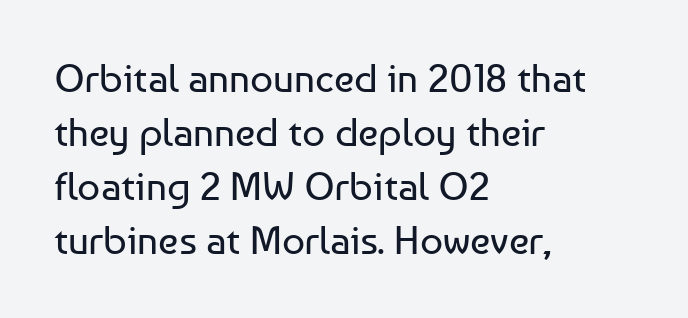
{"serif": "no", "italic": "no", "bold": "no", "weight": "regular", "width": "normal", "stroke_contrast": "low", "x_height": "medium", "monospaced": "no", "underline": "no", "align": "left", "line_spacing": "normal", "line_spacing_ratio": 1.35, "letter_spacing": "normal", "letter_spacing_em": 0.0, "glyph_px": 40}
